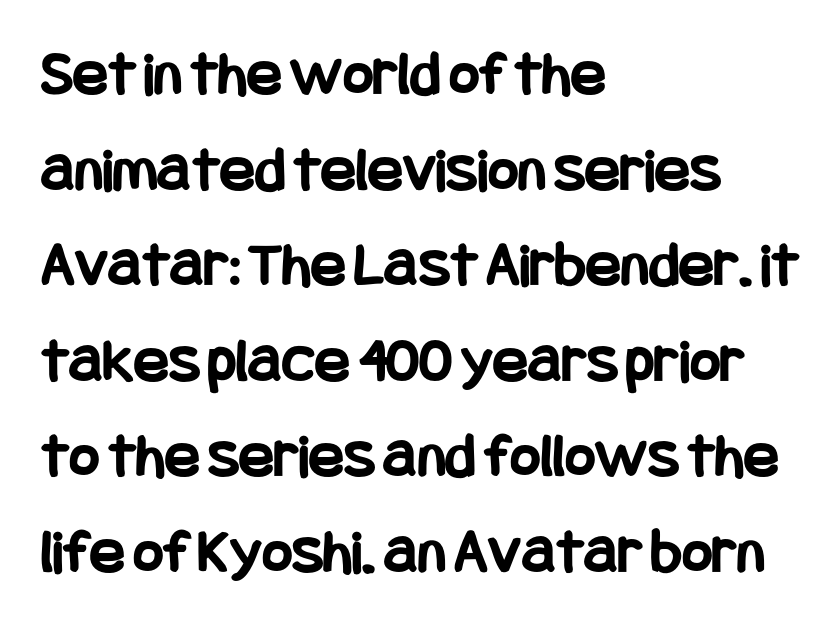
Q: Is the text bold? A: Yes.
Q: Is the text italic (slanted)? A: No, it is upright.
Q: Is the typeface a serif or a sans-serif typeface? A: Sans-serif.
Q: Is the text underlined? A: No.
Q: How is the paragraph aligned? A: Left-aligned.
Q: Is the spacing between letters normal or unusually wide? A: Normal.
Q: Is the spacing between lines tight, normal or loose? A: Normal.
Q: Width (condensed, normal, or wide)? A: Condensed.
Q: Stroke contrast? A: Low.
Q: x-height? A: Large.
